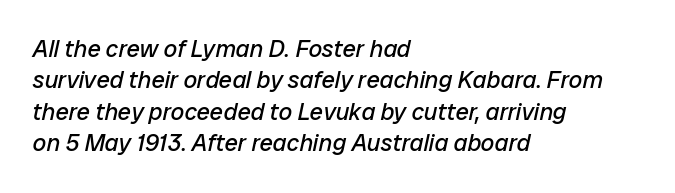
The image shows 24 px text type, italic (leaning right); set left-aligned, normal line spacing (1.31x), normal letter spacing, not underlined.
